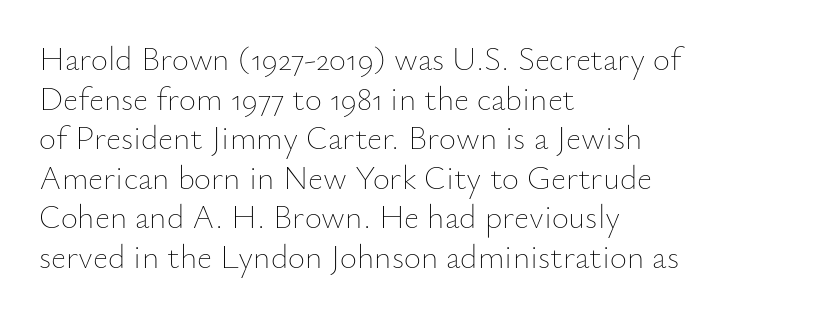
The image shows 33 px thin type, upright; set left-aligned, line spacing 1.2x, normal letter spacing, not underlined; low stroke contrast and a small x-height.
